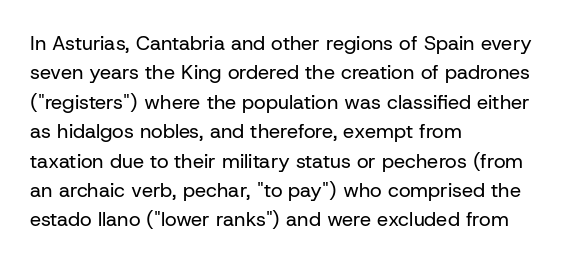
{"italic": "no", "bold": "no", "underline": "no", "align": "left", "line_spacing": "normal", "line_spacing_ratio": 1.47, "letter_spacing": "normal", "letter_spacing_em": 0.0, "glyph_px": 20}
